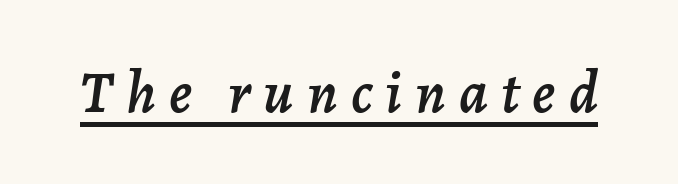
Each letter keeps its own natural width here, so spacing adapts to shape. The line texture is sparse and dotted thanks to wide tracking. Tall strokes in this sample are angled rather than plumb. Check the space under the baseline: a stroke is drawn there.
